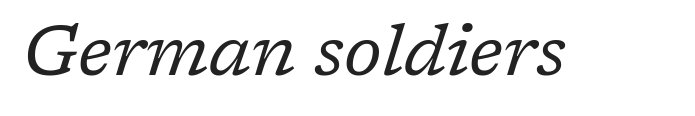
The image shows 71 px regular-weight serif type, italic (leaning right); set normal letter spacing, not underlined; low stroke contrast and a medium x-height.
